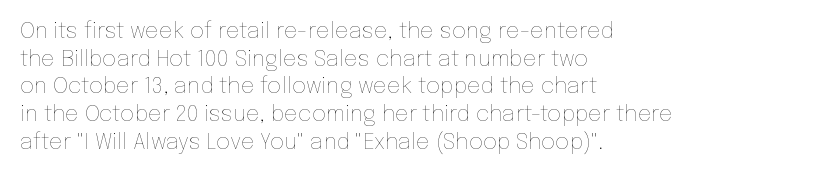
The image shows 22 px text type, upright; set left-aligned, normal line spacing (1.26x), normal letter spacing, not underlined.
